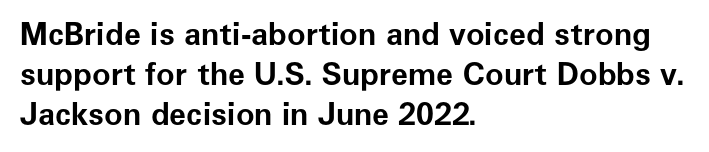
{"serif": "no", "italic": "no", "bold": "yes", "weight": "bold", "width": "normal", "stroke_contrast": "low", "x_height": "medium", "monospaced": "no", "underline": "no", "align": "left", "line_spacing": "normal", "line_spacing_ratio": 1.29, "letter_spacing": "normal", "letter_spacing_em": 0.0, "glyph_px": 31}
